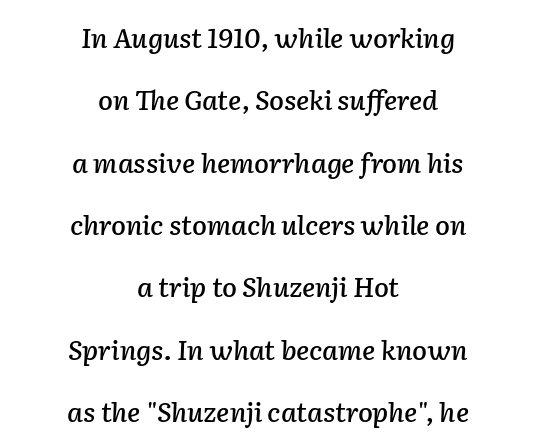
Q: Is the text italic (slanted)? A: Yes, it leans right by about 2 degrees.
Q: Is the text underlined? A: No.
Q: How is the paragraph aligned? A: Centered.
Q: Is the spacing between letters normal or unusually wide? A: Normal.
Q: Is the spacing between lines tight, normal or loose? A: Loose.
